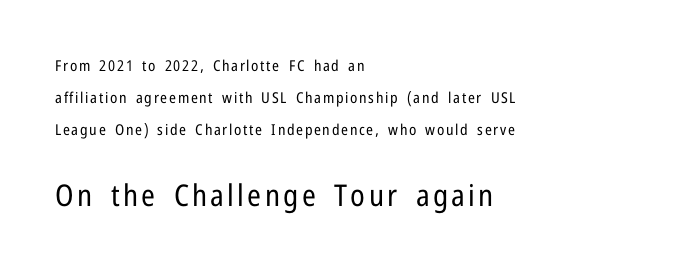
{"serif": "no", "italic": "no", "bold": "no", "weight": "regular", "width": "condensed", "stroke_contrast": "low", "x_height": "medium", "monospaced": "no", "underline": "no", "align": "left", "line_spacing": "loose", "line_spacing_ratio": 2.13, "larger_block": "second", "size_ratio": 2.0, "glyph_px": 30}
